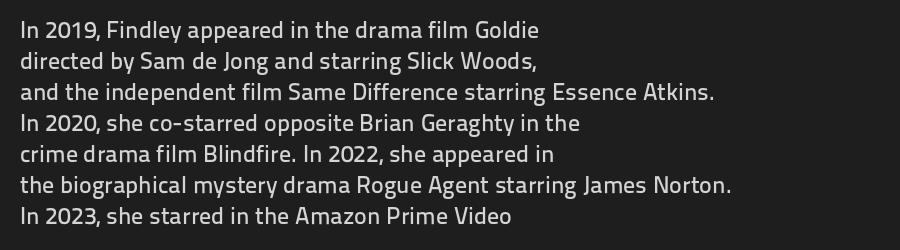
The image shows 24 px text type, upright; set left-aligned, normal line spacing (1.29x), normal letter spacing, not underlined.
